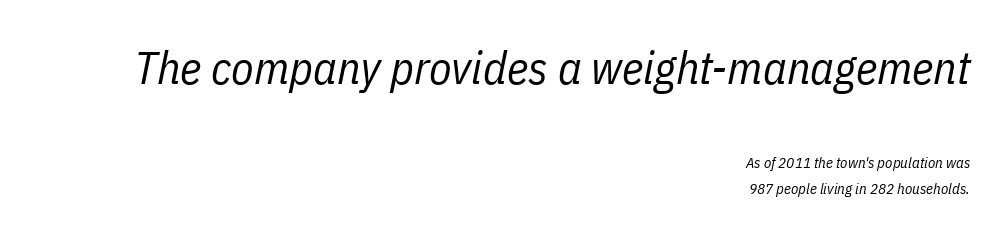
The designer gave the opening block more size than the closing block. Clear beneath every line of the passage. These lines were composed using italics. Proportional: the letters do not fall into vertical columns.
